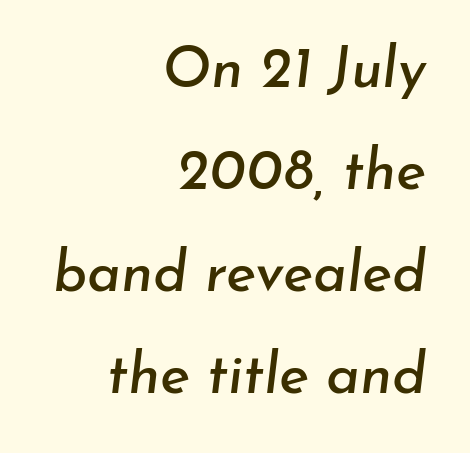
The image shows 57 px text type, italic (leaning right); set right-aligned, line spacing 1.79x, normal letter spacing, not underlined; low stroke contrast and a small x-height.
